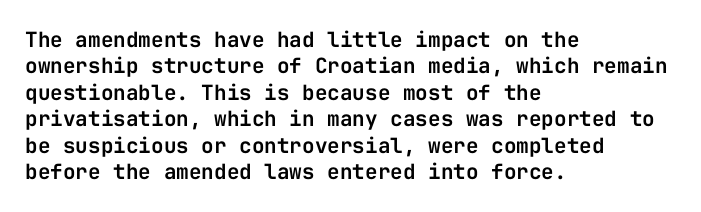
The image shows 21 px text type, upright; set left-aligned, normal line spacing (1.26x), normal letter spacing, not underlined.
